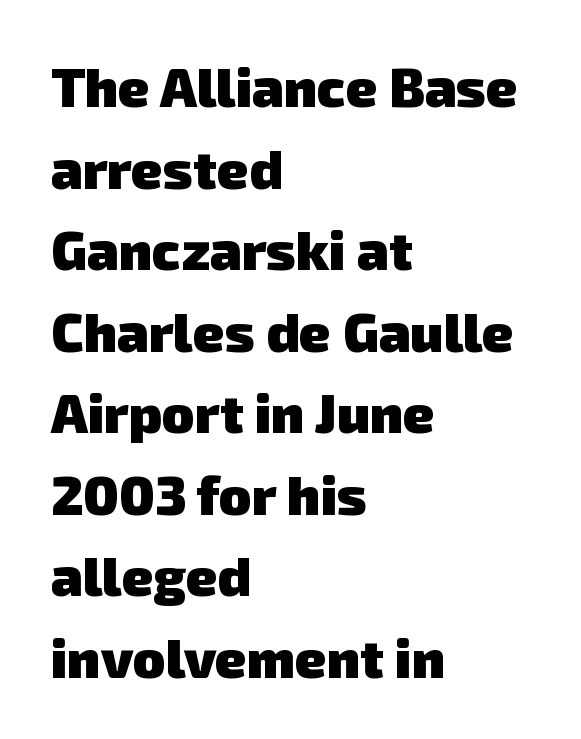
Q: Is the text bold? A: Yes.
Q: Is the typeface a serif or a sans-serif typeface? A: Sans-serif.
Q: Is the text underlined? A: No.
Q: How is the paragraph aligned? A: Left-aligned.
Q: Is the spacing between letters normal or unusually wide? A: Normal.
Q: Is the spacing between lines tight, normal or loose? A: Normal.
Q: Width (condensed, normal, or wide)? A: Normal.
Q: Stroke contrast? A: Low.
Q: x-height? A: Medium.
Q: Monospaced? A: No.
